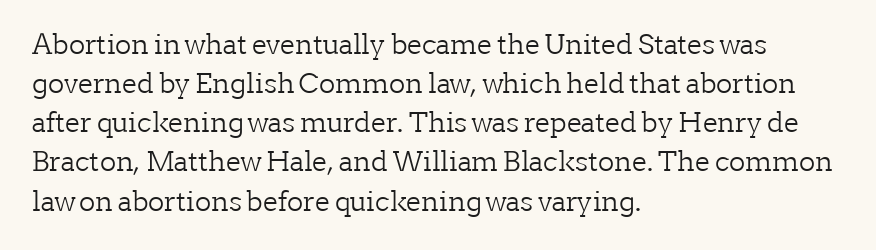
The image shows 27 px text type, upright; set left-aligned, normal line spacing (1.45x), normal letter spacing, not underlined.
